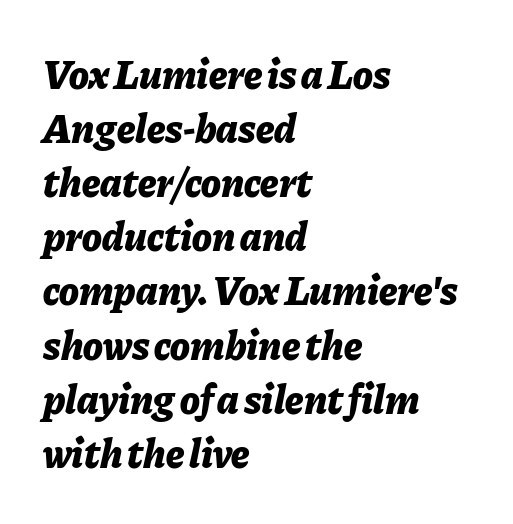
{"italic": "yes", "lean": "right", "slant_degrees": 11, "bold": "yes", "weight": "bold", "width": "normal", "stroke_contrast": "low", "x_height": "medium", "monospaced": "no", "underline": "no", "align": "left", "line_spacing": "normal", "line_spacing_ratio": 1.32, "letter_spacing": "normal", "letter_spacing_em": 0.0, "glyph_px": 41}
